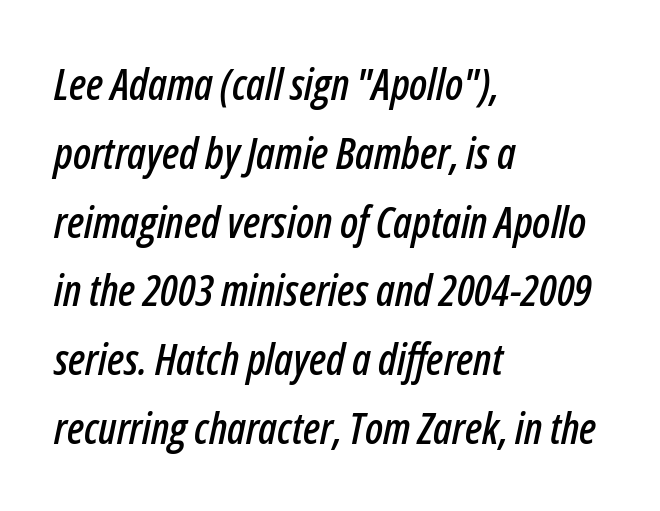
The space beneath each line is pristine and unruled. Think of a printed novel: that variable character pitch is what you see here. Spacing between characters is what you'd get straight out of the box. If you measured baseline to baseline, you'd find a middling distance. Visually the block forms a straight wall on the left and a jagged coastline on the right.
